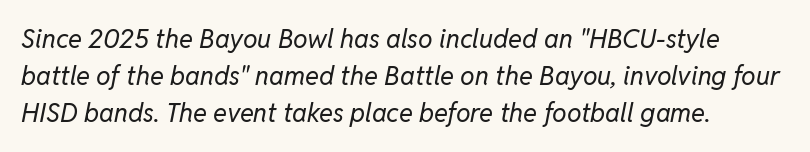
{"italic": "yes", "lean": "right", "slant_degrees": 11, "bold": "no", "underline": "no", "align": "left", "line_spacing": "normal", "line_spacing_ratio": 1.43, "letter_spacing": "normal", "letter_spacing_em": 0.0, "glyph_px": 26}
